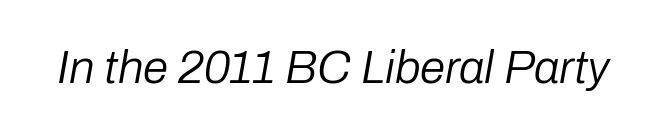
The image shows 46 px regular-weight type, italic (leaning right); set normal letter spacing, not underlined; low stroke contrast and a medium x-height.
